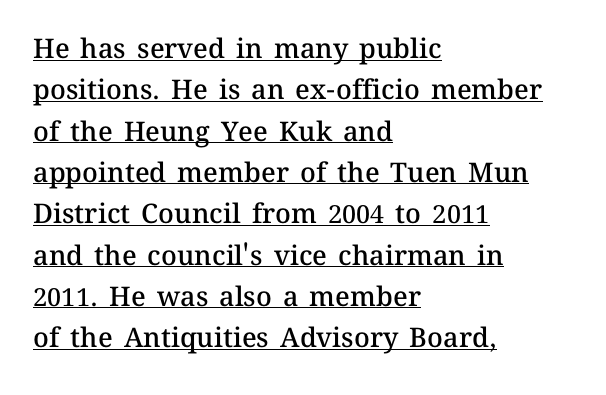
{"italic": "no", "bold": "semi", "underline": "yes", "align": "left", "line_spacing": "normal", "line_spacing_ratio": 1.53, "letter_spacing": "normal", "letter_spacing_em": 0.0, "glyph_px": 27}
